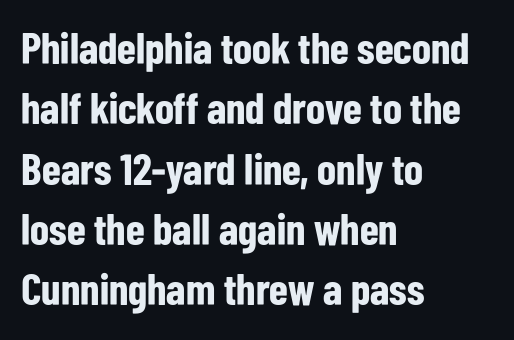
The image shows 44 px bold, condensed sans-serif type, upright; set left-aligned, normal line spacing (1.37x), normal letter spacing, not underlined; low stroke contrast and a medium x-height.
